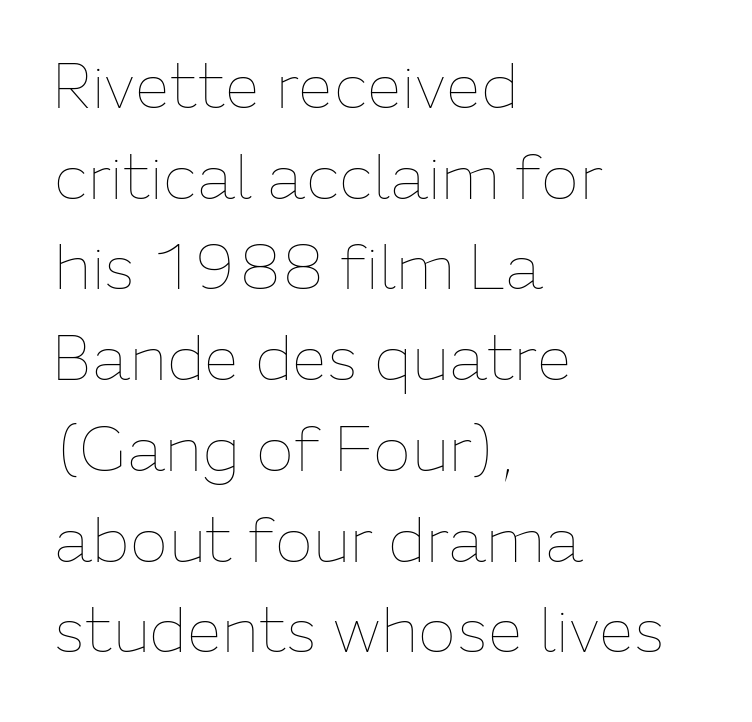
{"italic": "no", "bold": "no", "weight": "thin", "width": "normal", "stroke_contrast": "low", "x_height": "medium", "monospaced": "no", "underline": "no", "align": "left", "line_spacing": "normal", "line_spacing_ratio": 1.44, "letter_spacing": "normal", "letter_spacing_em": 0.0, "glyph_px": 63}
